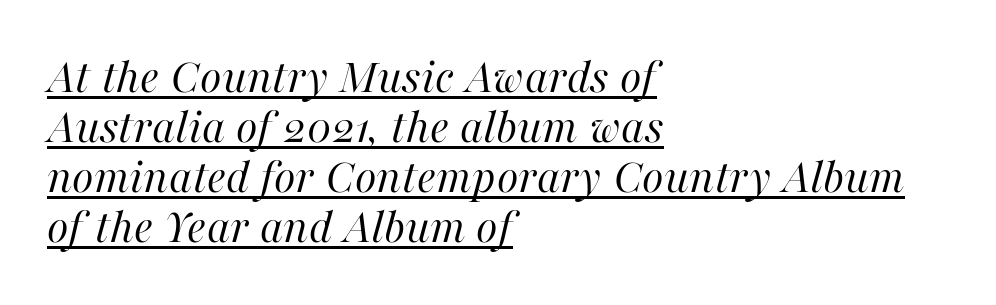
A typographer would call this underscored text. The typesetting does not lean heavy: it is not bold. Is this a fixed-width face? No — the glyphs have proportional, varying widths. These lines were composed using italics. Horizontal alignment here is leftward, the default for most running prose.
